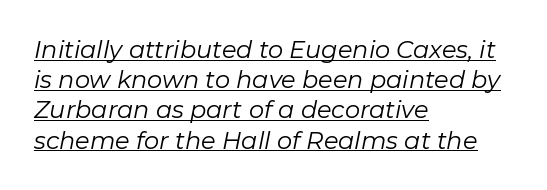
The image shows 24 px text type, italic (leaning right); set left-aligned, normal line spacing (1.26x), normal letter spacing, underlined.
